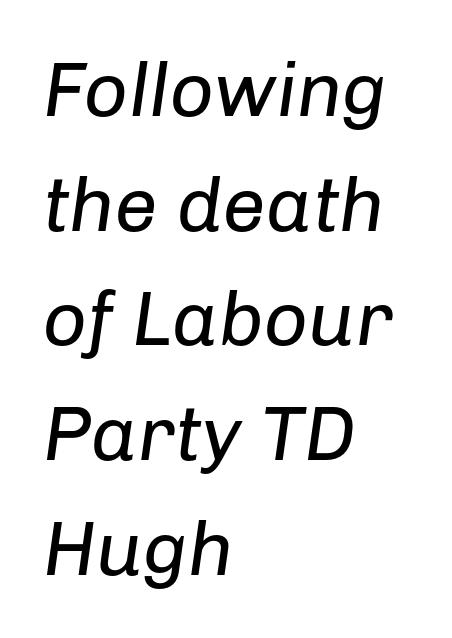
The image shows 77 px regular-weight type, italic (leaning right); set left-aligned, normal line spacing (1.49x), normal letter spacing, not underlined; low stroke contrast and a medium x-height.
